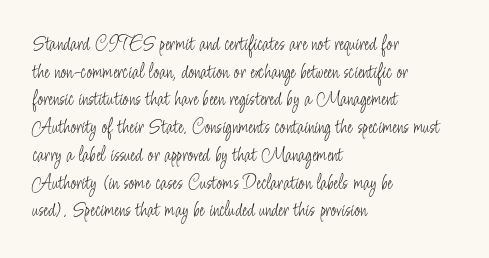
The image shows 21 px text type; set left-aligned, normal line spacing (1.32x), normal letter spacing, not underlined.
